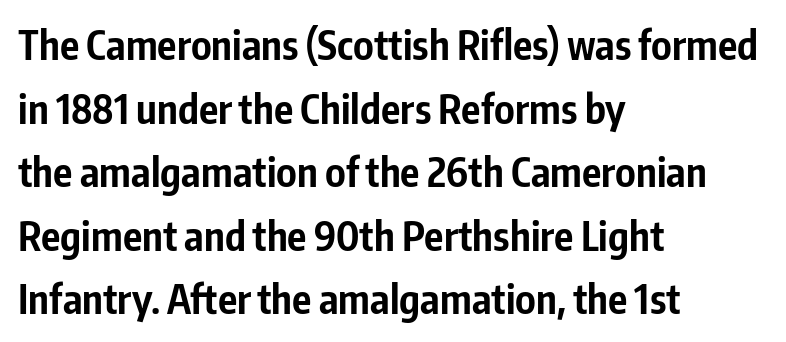
Q: Is the text bold? A: Yes.
Q: Is the text italic (slanted)? A: No, it is upright.
Q: Is the typeface a serif or a sans-serif typeface? A: Sans-serif.
Q: Is the text underlined? A: No.
Q: How is the paragraph aligned? A: Left-aligned.
Q: Is the spacing between letters normal or unusually wide? A: Normal.
Q: Is the spacing between lines tight, normal or loose? A: Normal.
Q: Width (condensed, normal, or wide)? A: Condensed.
Q: Stroke contrast? A: Low.
Q: x-height? A: Medium.
Q: Monospaced? A: No.
